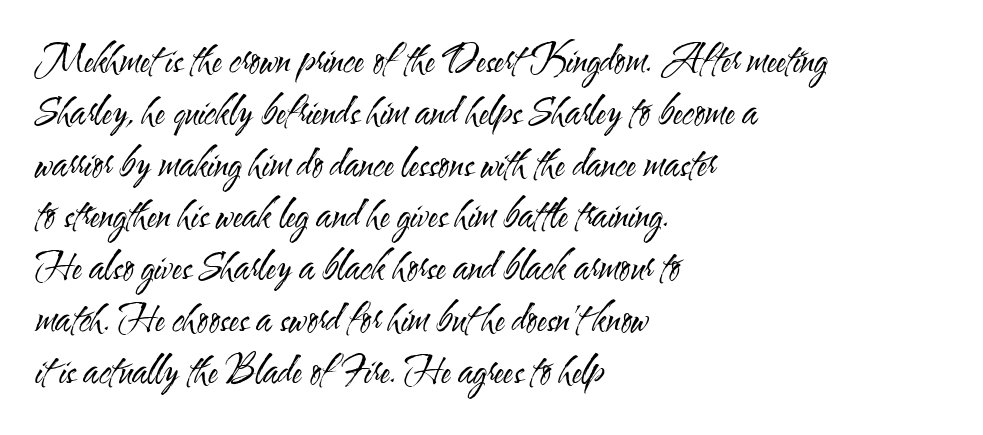
Q: Is the text bold? A: No.
Q: Is the text italic (slanted)? A: Yes.
Q: Is the typeface a serif or a sans-serif typeface? A: Sans-serif.
Q: Is the text underlined? A: No.
Q: How is the paragraph aligned? A: Left-aligned.
Q: Is the spacing between letters normal or unusually wide? A: Normal.
Q: Is the spacing between lines tight, normal or loose? A: Normal.
Q: Width (condensed, normal, or wide)? A: Condensed.
Q: Stroke contrast? A: Medium.
Q: x-height? A: Small.
Q: Monospaced? A: No.
